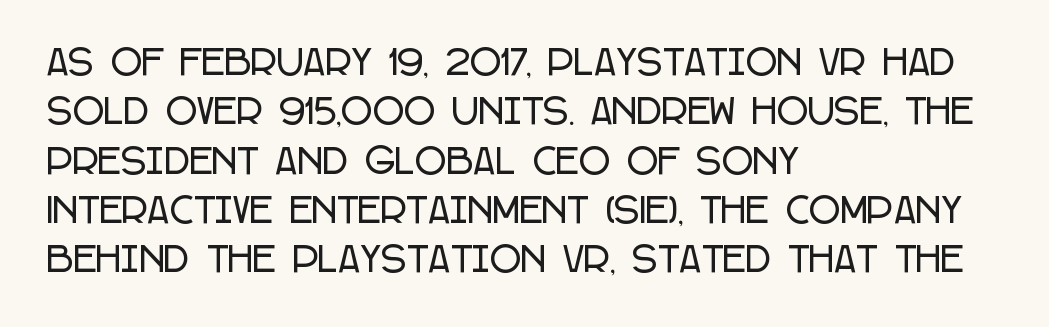
Q: Is the text italic (slanted)? A: No, it is upright.
Q: Is the typeface a serif or a sans-serif typeface? A: Sans-serif.
Q: Is the text underlined? A: No.
Q: How is the paragraph aligned? A: Left-aligned.
Q: Is the spacing between letters normal or unusually wide? A: Normal.
Q: Is the spacing between lines tight, normal or loose? A: Normal.
Q: Width (condensed, normal, or wide)? A: Condensed.
Q: Stroke contrast? A: Low.
Q: x-height? A: Large.
Q: Monospaced? A: No.
